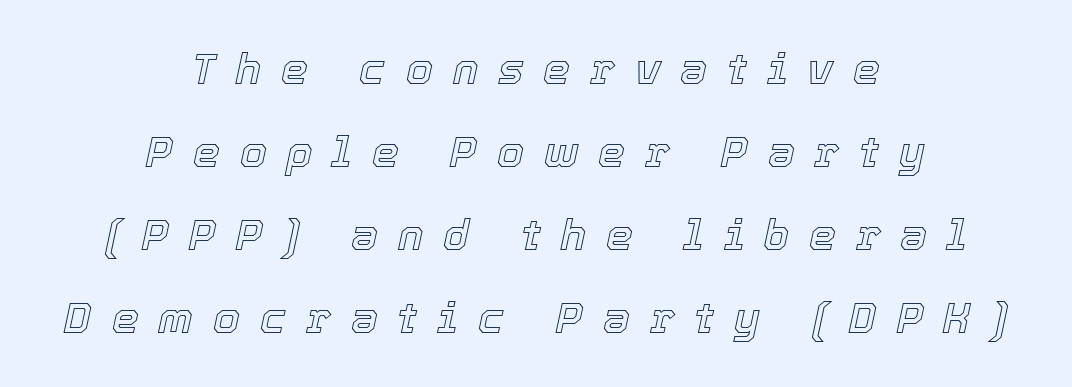
Loosely led — the rows are spread out. A typesetter would call this heavily tracked-out type. You could not count columns in this text — the font is proportionally spaced. The passage is arranged like a title page — every line centered. The area under the type is left untouched. This sample uses an oblique cut, with every glyph tilted off the vertical.
